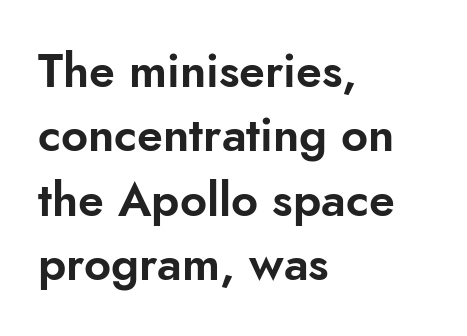
Rows of type keep a routine distance in the vertical direction. Between one letter and the next there's only the usual sliver of space. The type sits square on the baseline with zero lean. Note the varied advance widths — an 'i' is clearly narrower than an 'm'. Classification — sans serif.
